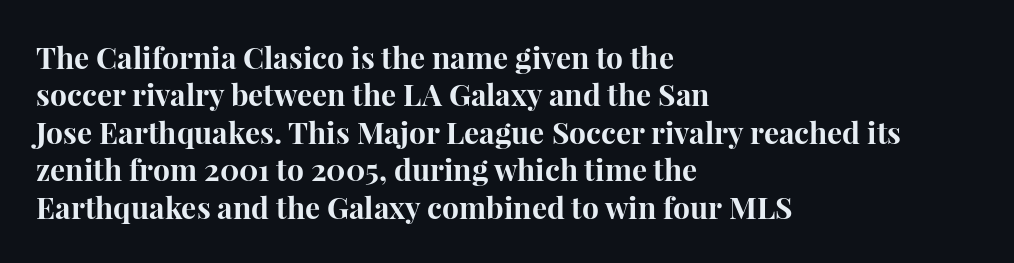
The image shows 30 px bold serif type, upright; set left-aligned, normal line spacing (1.25x), normal letter spacing, not underlined; high stroke contrast and a medium x-height.
